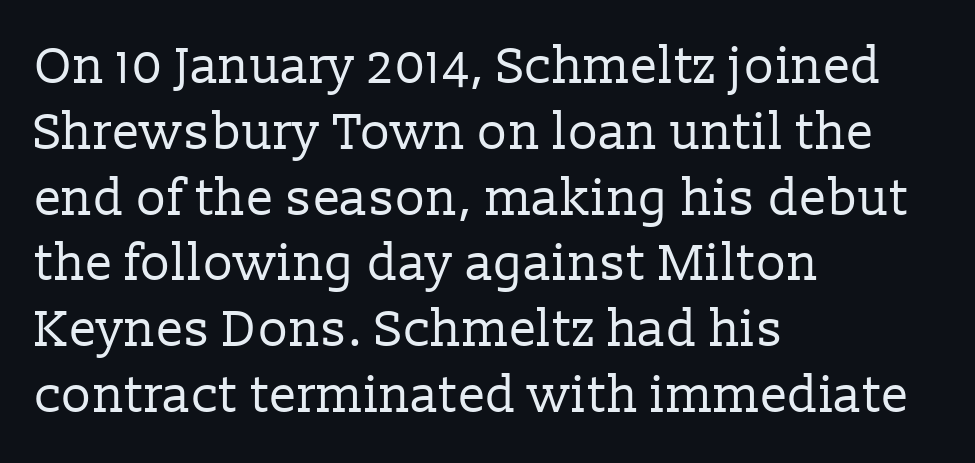
Q: Is the text bold? A: No.
Q: Is the text italic (slanted)? A: No, it is upright.
Q: Is the typeface a serif or a sans-serif typeface? A: Serif.
Q: Is the text underlined? A: No.
Q: How is the paragraph aligned? A: Left-aligned.
Q: Is the spacing between letters normal or unusually wide? A: Normal.
Q: Is the spacing between lines tight, normal or loose? A: Normal.
Q: Width (condensed, normal, or wide)? A: Normal.
Q: Stroke contrast? A: Low.
Q: x-height? A: Medium.
Q: Monospaced? A: No.
